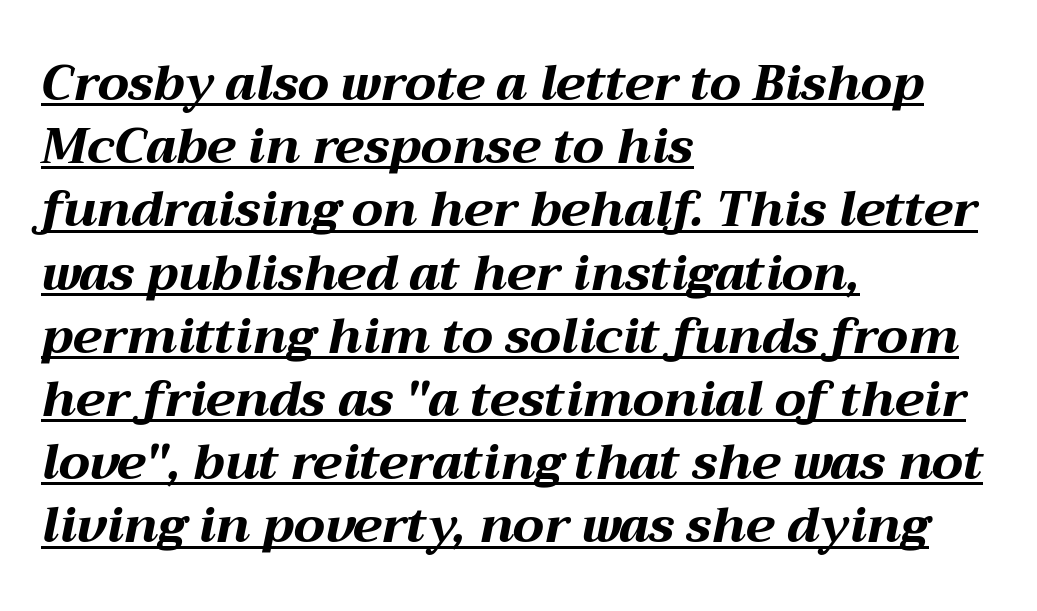
{"italic": "yes", "lean": "right", "slant_degrees": 12, "bold": "yes", "weight": "bold", "width": "wide", "stroke_contrast": "medium", "x_height": "medium", "monospaced": "no", "underline": "yes", "align": "left", "line_spacing": "normal", "line_spacing_ratio": 1.29, "letter_spacing": "normal", "letter_spacing_em": 0.0, "glyph_px": 49}
